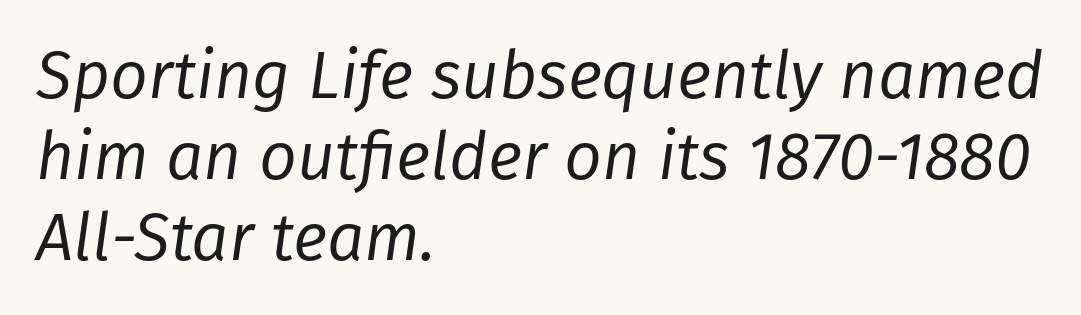
The glyphs are unaccompanied by any horizontal stroke below them. Here the designer chose a conventional face with non-uniform glyph widths. A quiet, ordinary-to-light weight characterises the typeface. Compared with ordinary roman type, these characters are visibly tilted.
